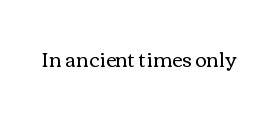
Posture: upright roman. Short note: letters normally spaced. The weight would be labelled regular, book, light, or lighter still. Lines of text with bare space underneath.
